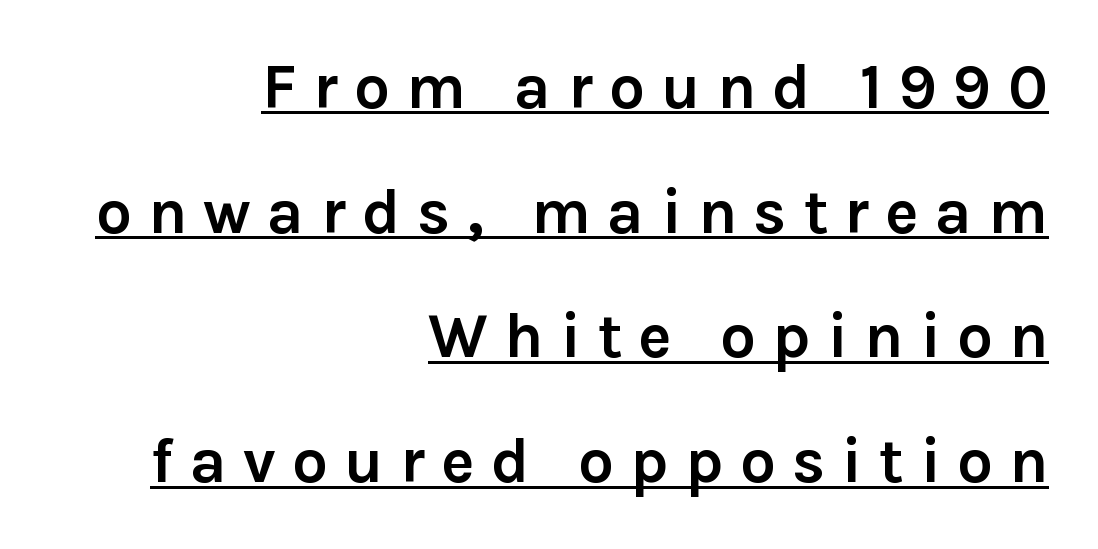
Q: Is the text bold? A: Yes.
Q: Is the text italic (slanted)? A: No, it is upright.
Q: Is the typeface a serif or a sans-serif typeface? A: Sans-serif.
Q: Is the text underlined? A: Yes.
Q: How is the paragraph aligned? A: Right-aligned.
Q: Is the spacing between letters normal or unusually wide? A: Unusually wide.
Q: Is the spacing between lines tight, normal or loose? A: Loose.
Q: Width (condensed, normal, or wide)? A: Normal.
Q: Stroke contrast? A: Low.
Q: x-height? A: Medium.
Q: Monospaced? A: No.
